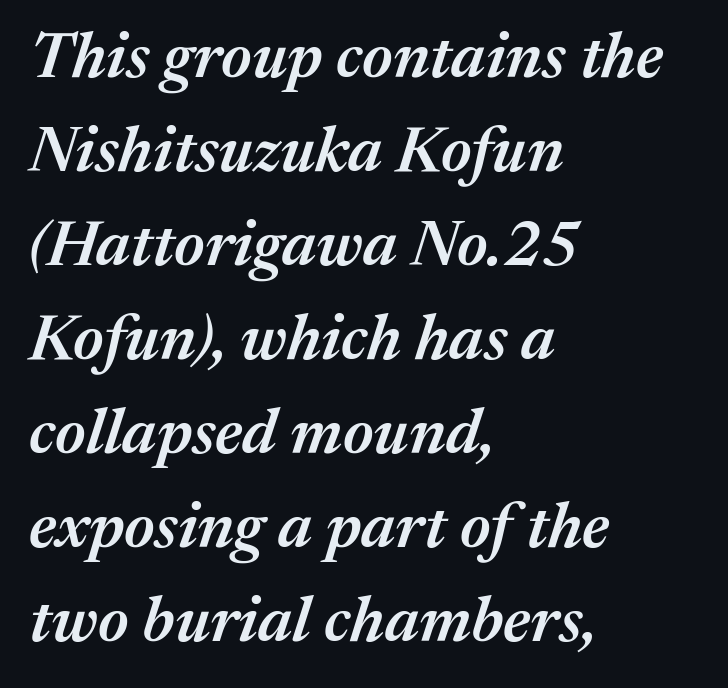
The image shows 64 px semibold type, italic (leaning right); set left-aligned, normal line spacing (1.47x), normal letter spacing, not underlined; medium stroke contrast and a medium x-height.
